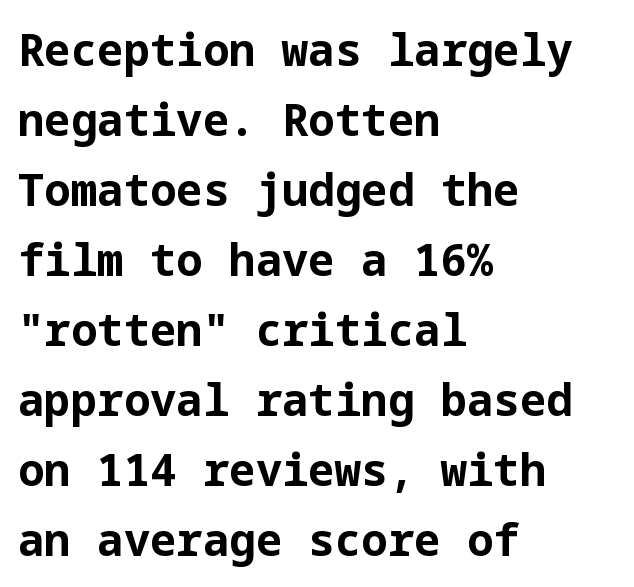
Q: Is the text bold? A: Yes.
Q: Is the text italic (slanted)? A: No, it is upright.
Q: Is the typeface a serif or a sans-serif typeface? A: Sans-serif.
Q: Is the text underlined? A: No.
Q: How is the paragraph aligned? A: Left-aligned.
Q: Is the spacing between letters normal or unusually wide? A: Normal.
Q: Is the spacing between lines tight, normal or loose? A: Normal.
Q: Width (condensed, normal, or wide)? A: Normal.
Q: Stroke contrast? A: Low.
Q: x-height? A: Medium.
